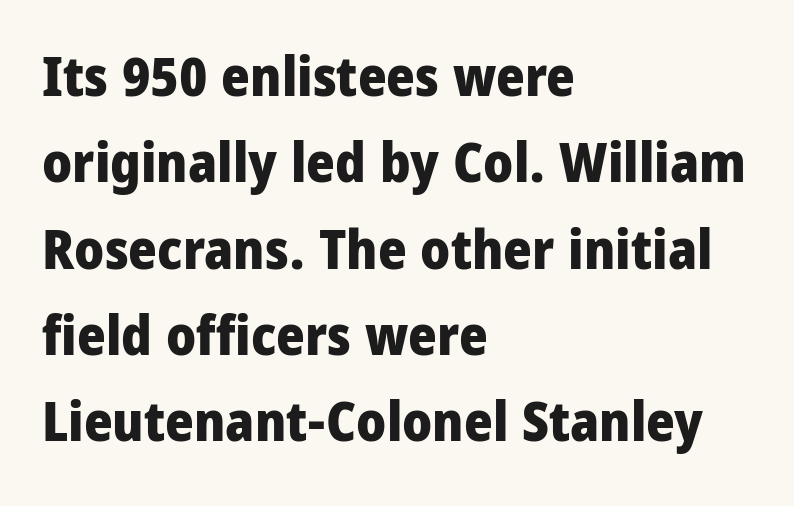
The passage shown stacks its lines at a standard gap. Nothing sits at the stroke ends, so this counts as sans-serif. These lines stack with their left ends in a neat column. The lettering holds an erect, upright posture throughout. The line texture is even and compact thanks to regular tracking. The sample has been set heavy, in full bold.
